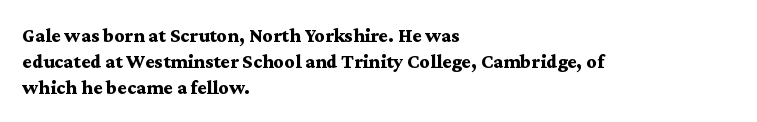
The image shows 20 px bold type, upright; set left-aligned, normal line spacing (1.29x), normal letter spacing, not underlined.
